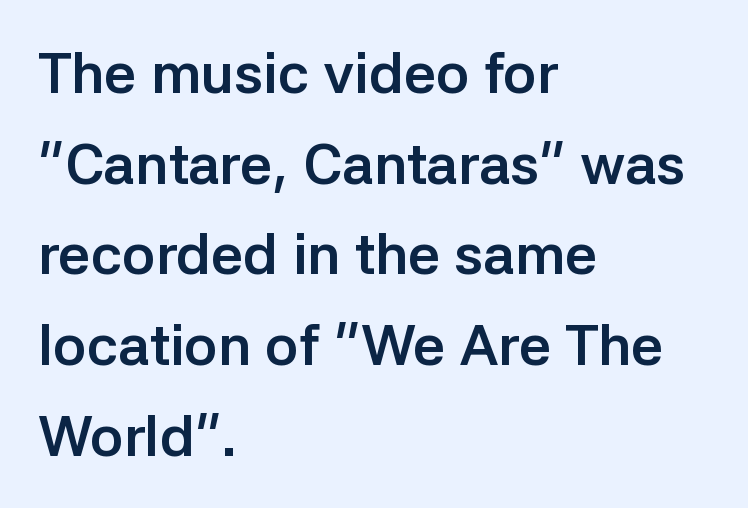
The image shows 57 px semibold sans-serif type, upright; set left-aligned, normal line spacing (1.59x), normal letter spacing, not underlined; low stroke contrast and a medium x-height.
